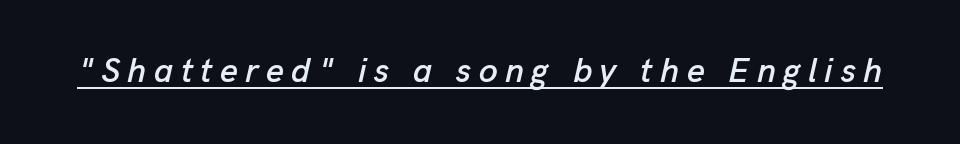
The image shows 34 px text type, italic (leaning right); set unusually wide letter spacing (+0.22 em), underlined; low stroke contrast and a medium x-height.
